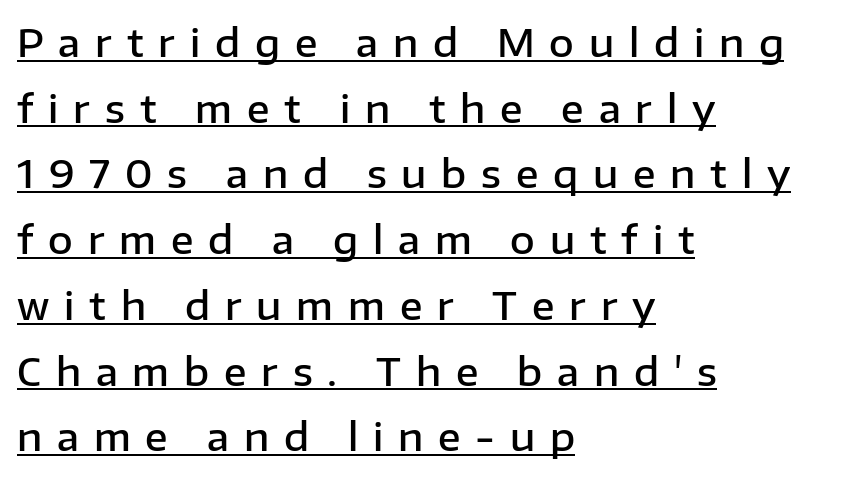
The image shows 38 px semibold sans-serif type, upright; set left-aligned, line spacing 1.73x, unusually wide letter spacing (+0.39 em), underlined; low stroke contrast and a medium x-height.
